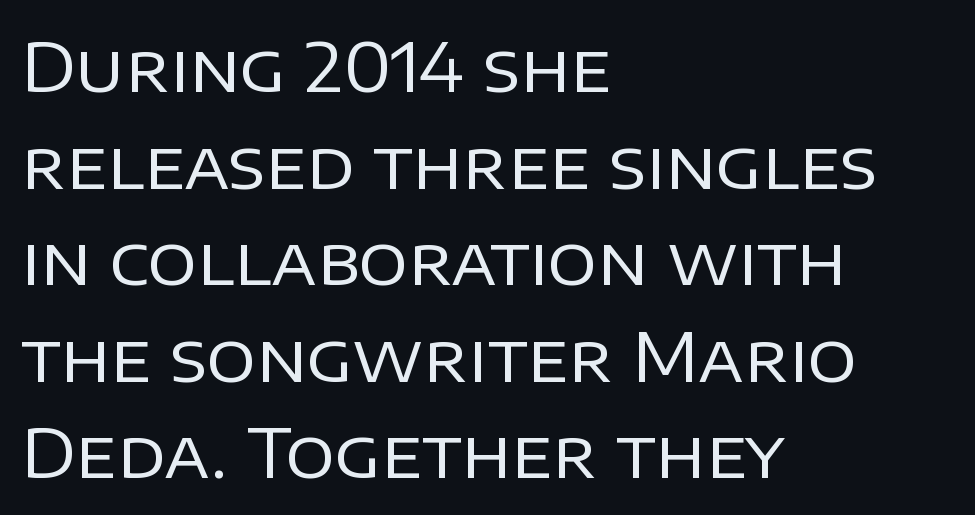
Quick note: underline off. The weight tops out at a normal text grade. Serifs: no, the terminals of the letterforms are clean. Leftover space on each line is placed entirely after the last word. Letter spacing: default.
